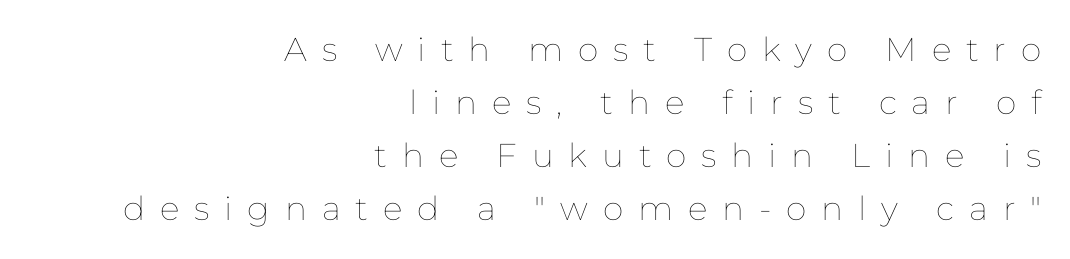
The image shows 33 px thin type, upright; set right-aligned, normal line spacing (1.61x), unusually wide letter spacing (+0.45 em), not underlined; low stroke contrast and a medium x-height.
